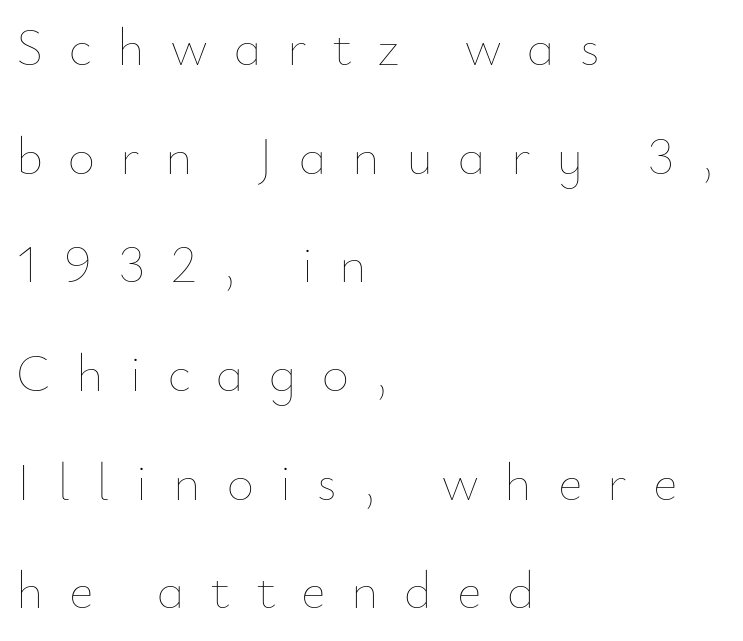
The image shows 53 px thin type, upright; set left-aligned, loose line spacing (2.05x), unusually wide letter spacing (+0.48 em), not underlined; low stroke contrast and a small x-height.
